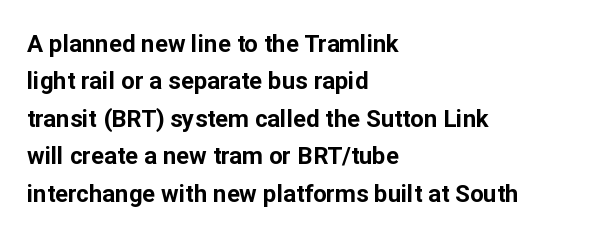
Underline: absent. Strokes here are thick enough to call this a true bold. This block has exactly the height ordinary leading produces. Standard letterfit; no display-style spreading of the glyphs. The lines are quadded left.
